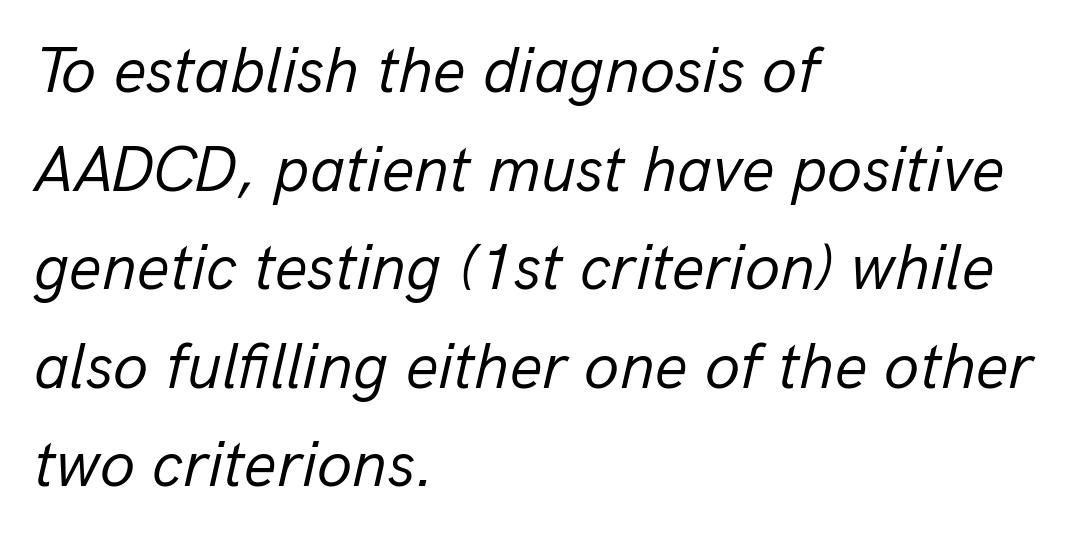
Q: Is the text bold? A: No.
Q: Is the text italic (slanted)? A: Yes, it leans right by about 13 degrees.
Q: Is the text underlined? A: No.
Q: How is the paragraph aligned? A: Left-aligned.
Q: Is the spacing between letters normal or unusually wide? A: Normal.
Q: Is the spacing between lines tight, normal or loose? A: Normal.
Q: Width (condensed, normal, or wide)? A: Normal.
Q: Stroke contrast? A: Low.
Q: x-height? A: Medium.
Q: Monospaced? A: No.
